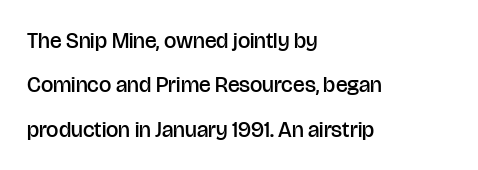
{"italic": "no", "bold": "semi", "underline": "no", "align": "left", "line_spacing": "loose", "line_spacing_ratio": 2.02, "letter_spacing": "normal", "letter_spacing_em": 0.0, "glyph_px": 22}
